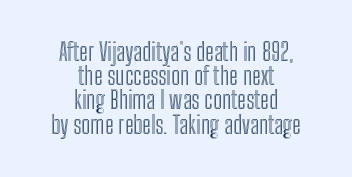
{"italic": "no", "underline": "no", "align": "center", "line_spacing": "tight", "line_spacing_ratio": 1.01, "letter_spacing": "normal", "letter_spacing_em": 0.0, "glyph_px": 24}
